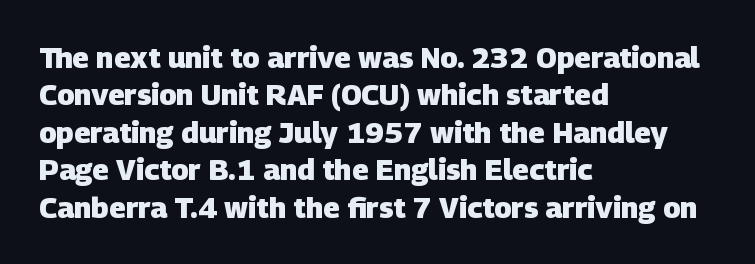
Does extra space separate the letters? No, they use regular spacing. The space beneath each line is pristine and unruled. The glyphs in this specimen are sans serif. The designer left line spacing at the default. These lines stack with their left ends in a neat column. Here the designer chose a conventional face with non-uniform glyph widths.
